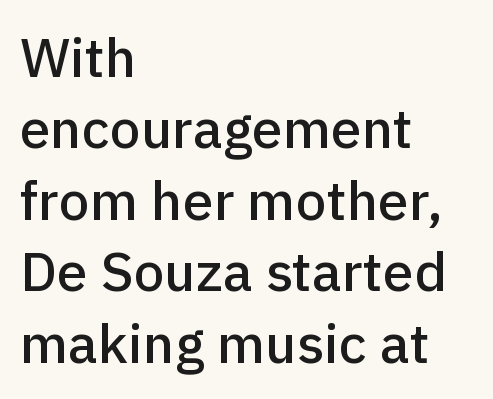
The image shows 55 px sans-serif type, upright; set left-aligned, normal line spacing (1.3x), normal letter spacing, not underlined; low stroke contrast and a medium x-height.
